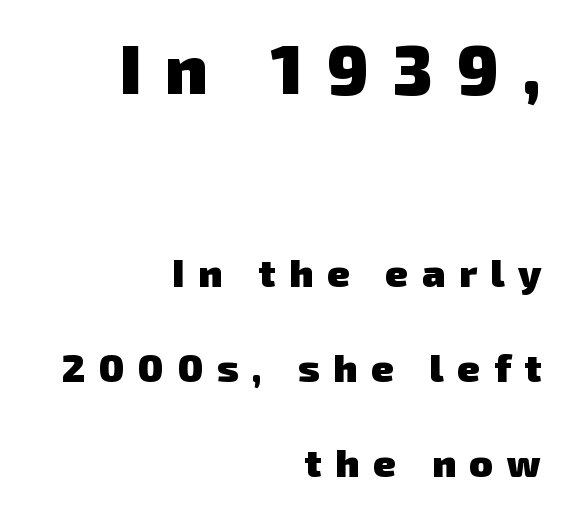
{"serif": "no", "bold": "yes", "weight": "heavy", "width": "normal", "stroke_contrast": "low", "x_height": "medium", "monospaced": "no", "underline": "no", "align": "right", "line_spacing": "loose", "line_spacing_ratio": 2.44, "letter_spacing": "wide", "letter_spacing_em": 0.35, "larger_block": "first", "size_ratio": 1.77, "glyph_px": 69}
